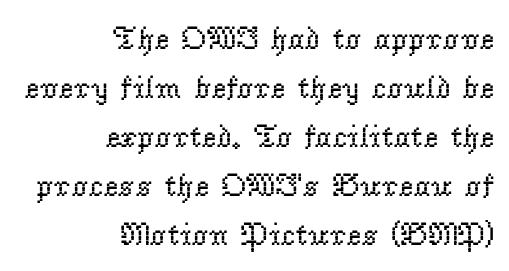
{"serif": "yes", "italic": "no", "bold": "no", "weight": "regular", "width": "normal", "stroke_contrast": "low", "x_height": "small", "monospaced": "no", "underline": "no", "align": "right", "line_spacing": "normal", "line_spacing_ratio": 1.53, "letter_spacing": "normal", "letter_spacing_em": 0.0, "glyph_px": 32}
